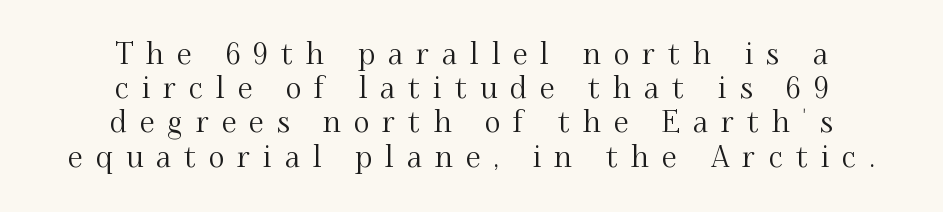
The image shows 30 px serif type, upright; set centered, tight line spacing (1.14x), unusually wide letter spacing (+0.43 em), not underlined; medium stroke contrast and a small x-height.
